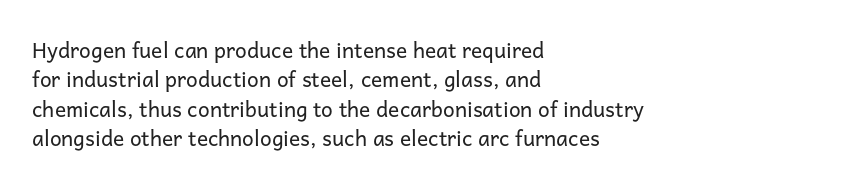
A clean baseline with only descenders dipping below it. If you drew a line through each stem, it would be perfectly vertical. Honestly, the row spacing looks completely unremarkable. Is this a heavy cut? Hardly; it is regular or lighter.
